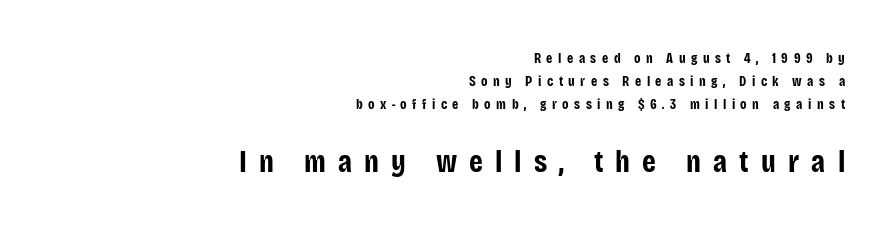
Q: Is the text bold? A: Yes.
Q: Is the text italic (slanted)? A: No, it is upright.
Q: Is the typeface a serif or a sans-serif typeface? A: Sans-serif.
Q: Is the text underlined? A: No.
Q: How is the paragraph aligned? A: Right-aligned.
Q: Is the spacing between letters normal or unusually wide? A: Unusually wide.
Q: Is the spacing between lines tight, normal or loose? A: Normal.
Q: Which block of text is set in a larger size, the first (top) or the second (bottom)? A: The second (bottom) one.
Q: Width (condensed, normal, or wide)? A: Condensed.
Q: Stroke contrast? A: Low.
Q: x-height? A: Large.
Q: Monospaced? A: No.
